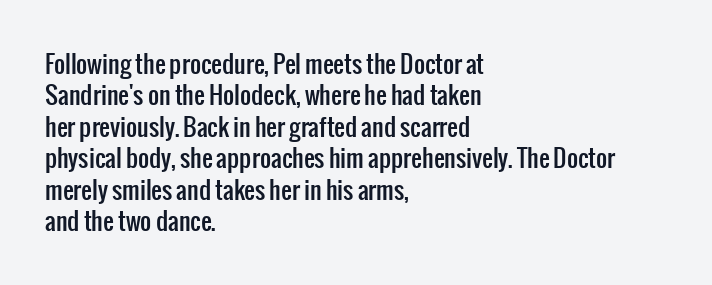
The image shows 24 px text type, upright; set left-aligned, normal line spacing (1.31x), normal letter spacing, not underlined.
